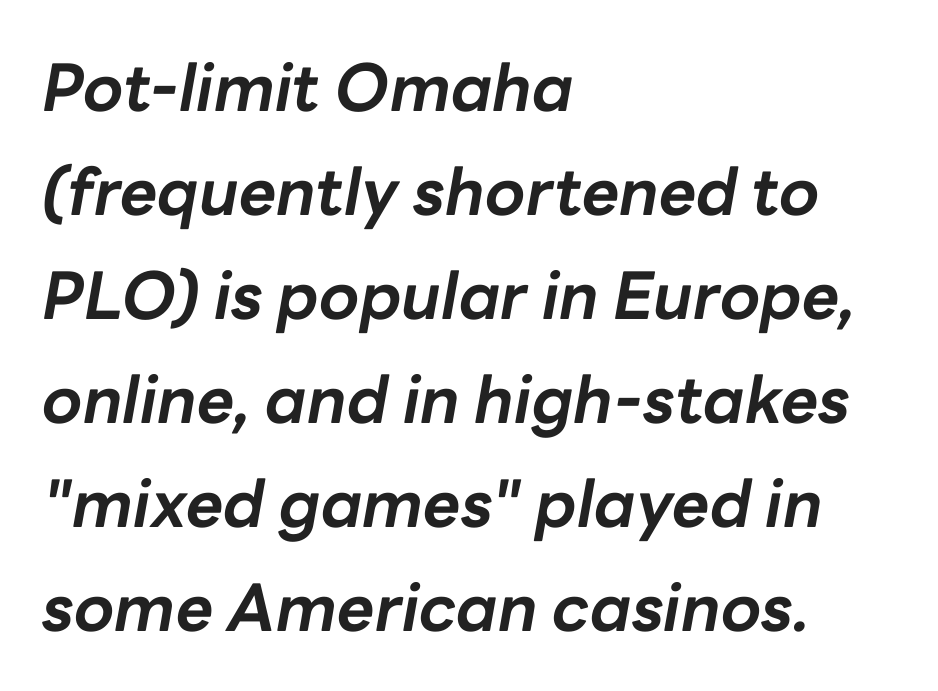
The image shows 65 px bold type, italic (leaning right); set left-aligned, normal line spacing (1.6x), normal letter spacing, not underlined; low stroke contrast and a medium x-height.
